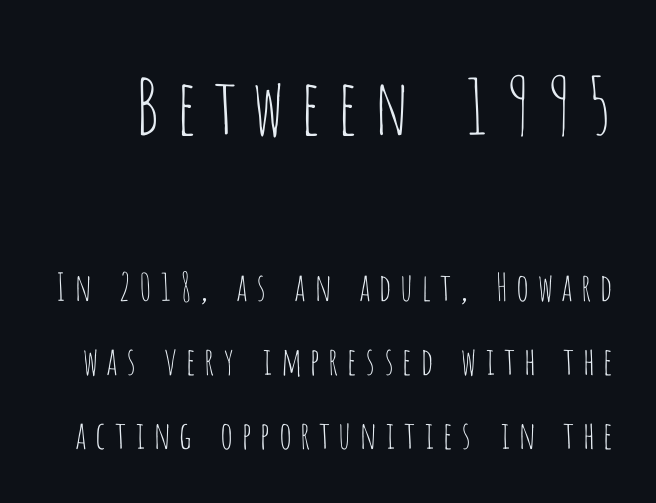
The passage shown is not underscored anywhere. Block one is the big one; block two sits smaller underneath. A typesetter would call this proportional, since set widths differ per character. This sample trades compactness for vertical openness between lines. A sans-serif font was chosen for this passage.
